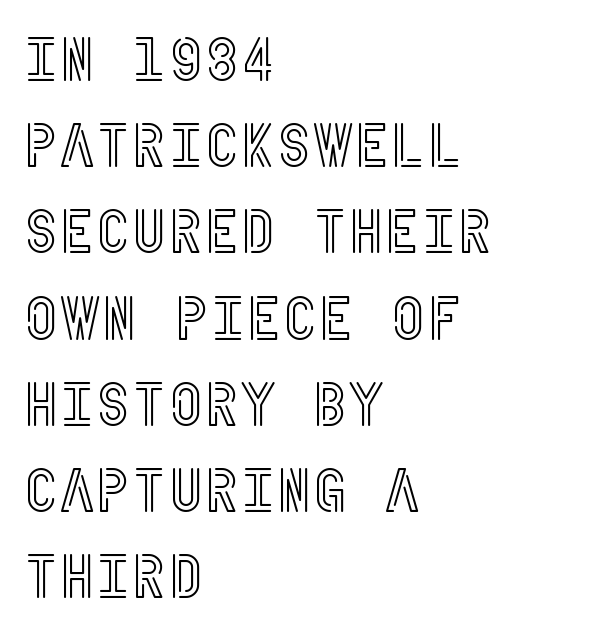
The image shows 62 px condensed type, upright; set left-aligned, normal line spacing (1.39x), normal letter spacing, not underlined; a large x-height.
